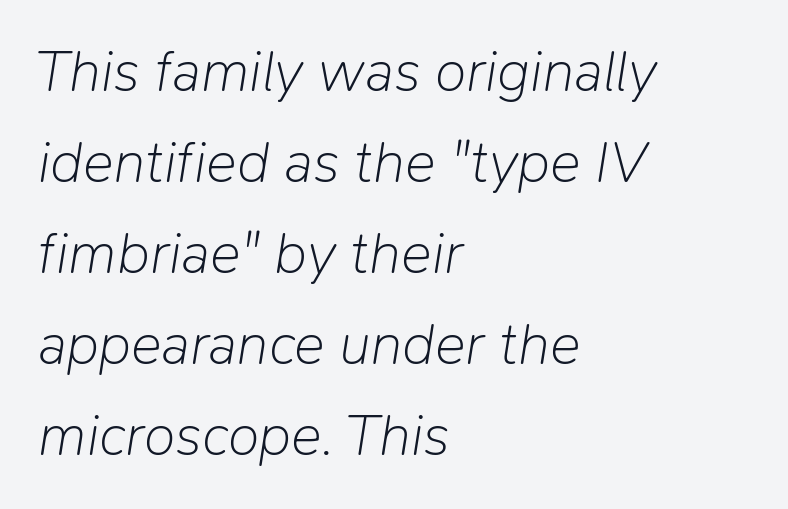
Posture: slanted. The gap between lines stays unmarked. One-word summary of the alignment: left. Looks like regular typesetting: each glyph gets only the width it needs. Regarding leading, the lines here are spaced in the standard way.
